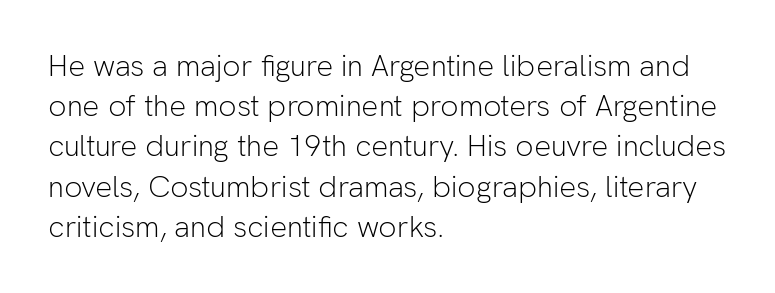
Q: Is the text bold? A: No.
Q: Is the text italic (slanted)? A: No, it is upright.
Q: Is the typeface a serif or a sans-serif typeface? A: Sans-serif.
Q: Is the text underlined? A: No.
Q: How is the paragraph aligned? A: Left-aligned.
Q: Is the spacing between letters normal or unusually wide? A: Normal.
Q: Is the spacing between lines tight, normal or loose? A: Normal.
Q: Width (condensed, normal, or wide)? A: Normal.
Q: Stroke contrast? A: Low.
Q: x-height? A: Medium.
Q: Monospaced? A: No.
